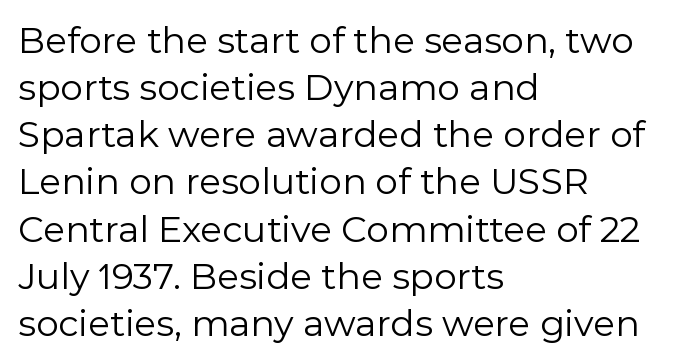
Q: Is the text bold? A: No.
Q: Is the text italic (slanted)? A: No, it is upright.
Q: Is the typeface a serif or a sans-serif typeface? A: Sans-serif.
Q: Is the text underlined? A: No.
Q: How is the paragraph aligned? A: Left-aligned.
Q: Is the spacing between letters normal or unusually wide? A: Normal.
Q: Is the spacing between lines tight, normal or loose? A: Normal.
Q: Width (condensed, normal, or wide)? A: Normal.
Q: x-height? A: Medium.
Q: Monospaced? A: No.
